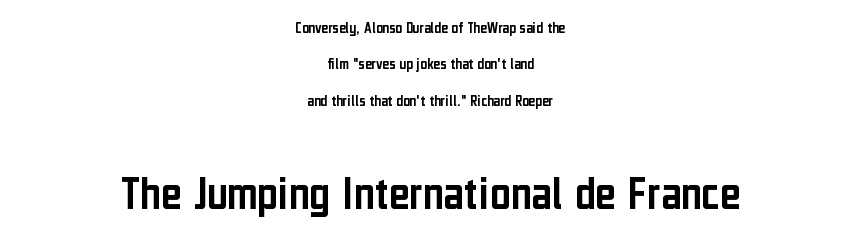
{"serif": "no", "italic": "no", "width": "condensed", "stroke_contrast": "low", "x_height": "medium", "monospaced": "no", "underline": "no", "align": "center", "line_spacing": "loose", "line_spacing_ratio": 2.28, "letter_spacing": "normal", "letter_spacing_em": 0.0, "larger_block": "second", "size_ratio": 3.06, "glyph_px": 49}
